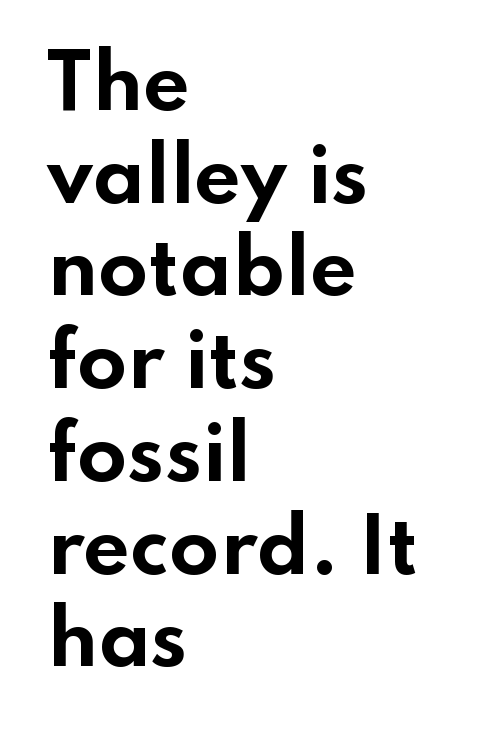
The setting favours the left margin, as ordinary paragraphs usually do. Strong, thick strokes mark this as bold type. Only glyphs here, with clear space below each row. Character widths vary here, with narrow letters taking less room than wide ones. Honestly, the row spacing looks completely unremarkable.
